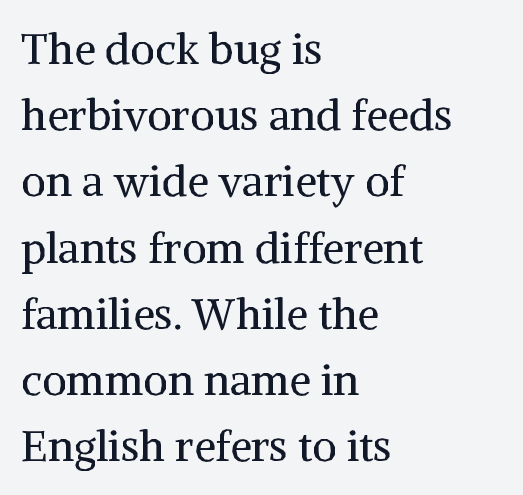
Is the type heavy? It reads as light-to-regular instead. A roman cut, with each character standing at attention. These lines stack with their left ends in a neat column. Little horizontal feet cap the strokes, marking this as serif type. Letters rest on an invisible, unmarked baseline.
